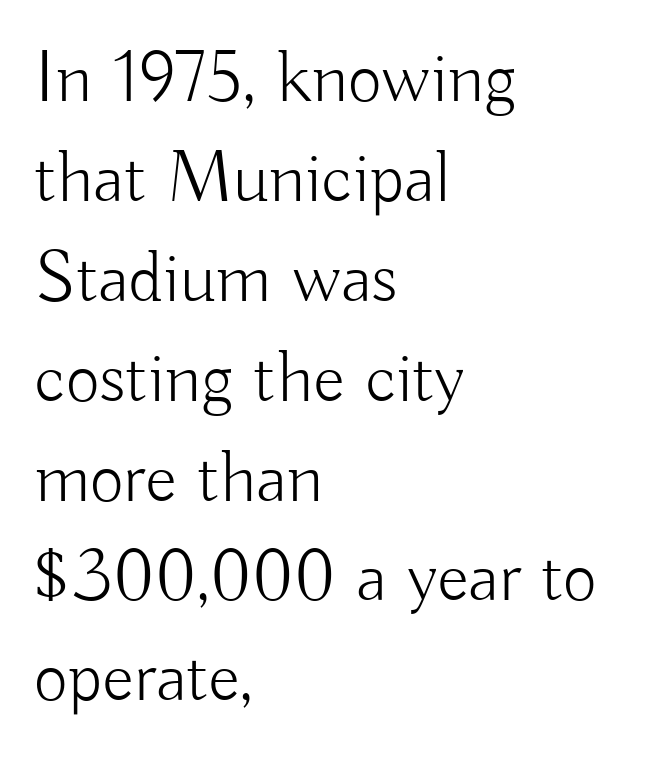
{"serif": "no", "italic": "no", "bold": "no", "weight": "light", "width": "normal", "stroke_contrast": "low", "x_height": "small", "monospaced": "no", "underline": "no", "align": "left", "line_spacing": "normal", "line_spacing_ratio": 1.35, "letter_spacing": "normal", "letter_spacing_em": 0.0, "glyph_px": 74}
